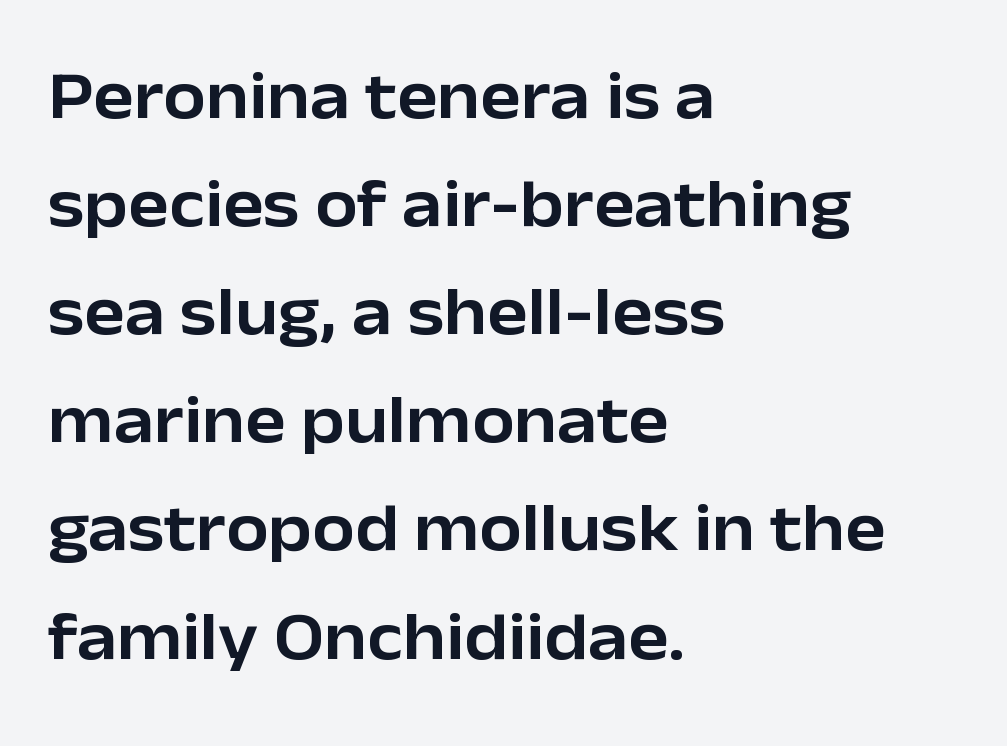
The image shows 68 px sans-serif type, upright; set left-aligned, normal line spacing (1.59x), normal letter spacing, not underlined; low stroke contrast and a medium x-height.
